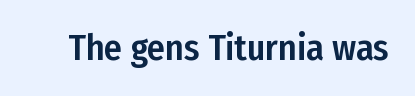
{"serif": "no", "italic": "no", "width": "condensed", "stroke_contrast": "low", "x_height": "medium", "monospaced": "no", "underline": "no", "letter_spacing": "normal", "letter_spacing_em": 0.0, "glyph_px": 36}
